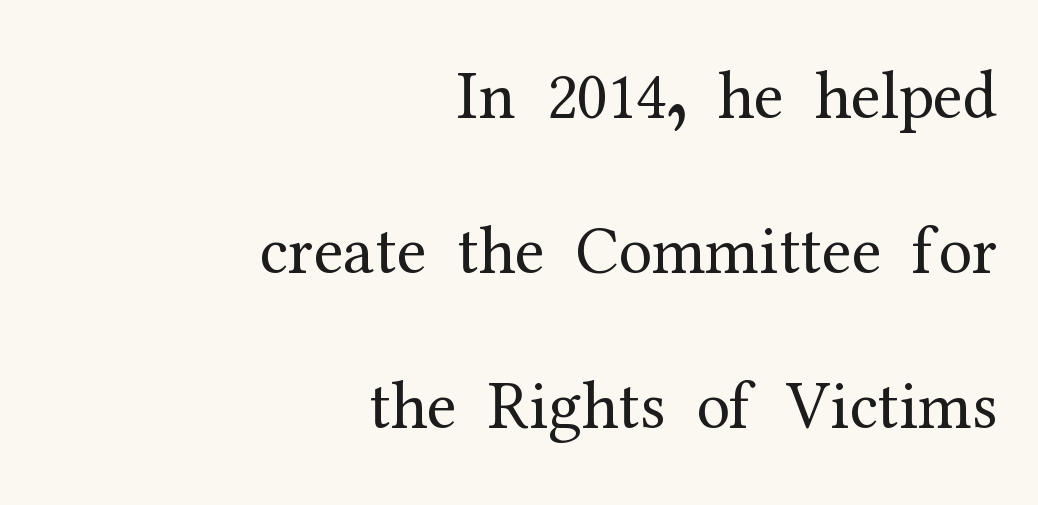
Q: Is the text bold? A: No.
Q: Is the text italic (slanted)? A: No, it is upright.
Q: Is the typeface a serif or a sans-serif typeface? A: Serif.
Q: Is the text underlined? A: No.
Q: How is the paragraph aligned? A: Right-aligned.
Q: Is the spacing between letters normal or unusually wide? A: Normal.
Q: Is the spacing between lines tight, normal or loose? A: Loose.
Q: Width (condensed, normal, or wide)? A: Normal.
Q: Stroke contrast? A: Medium.
Q: x-height? A: Medium.
Q: Monospaced? A: No.
